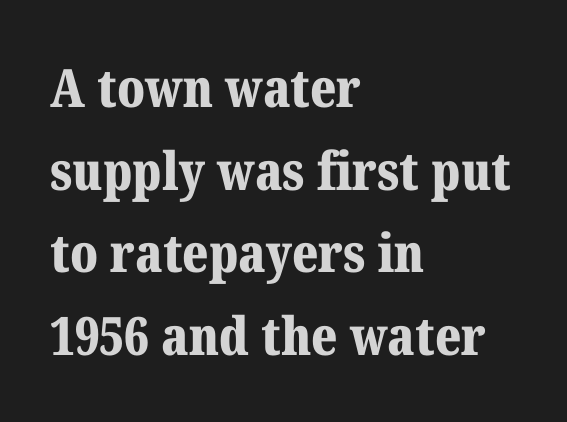
Q: Is the text bold? A: Yes.
Q: Is the text italic (slanted)? A: No, it is upright.
Q: Is the typeface a serif or a sans-serif typeface? A: Serif.
Q: Is the text underlined? A: No.
Q: How is the paragraph aligned? A: Left-aligned.
Q: Is the spacing between letters normal or unusually wide? A: Normal.
Q: Is the spacing between lines tight, normal or loose? A: Normal.
Q: Width (condensed, normal, or wide)? A: Normal.
Q: Stroke contrast? A: Medium.
Q: x-height? A: Medium.
Q: Monospaced? A: No.
